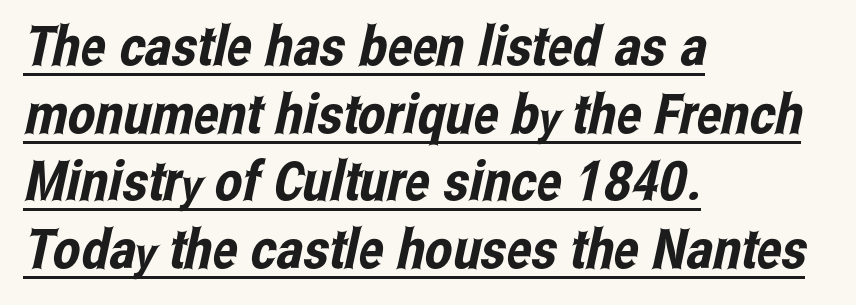
The image shows 55 px condensed sans-serif type; set left-aligned, line spacing 1.23x, normal letter spacing, underlined; low stroke contrast and a medium x-height.
